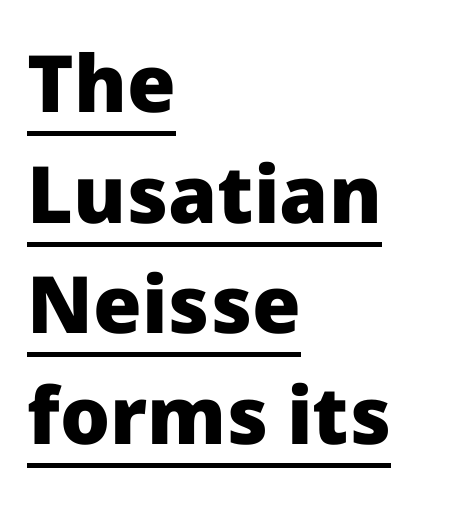
The image shows 79 px heavy sans-serif type, upright; set left-aligned, normal line spacing (1.4x), normal letter spacing, underlined; low stroke contrast and a medium x-height.
